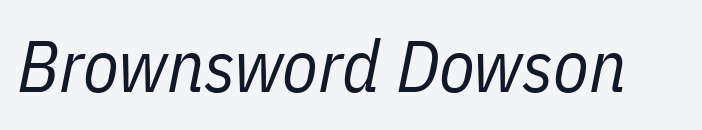
{"italic": "yes", "lean": "right", "slant_degrees": 11, "bold": "no", "weight": "regular", "width": "condensed", "stroke_contrast": "low", "x_height": "medium", "monospaced": "no", "underline": "no", "letter_spacing": "normal", "letter_spacing_em": 0.0, "glyph_px": 73}
